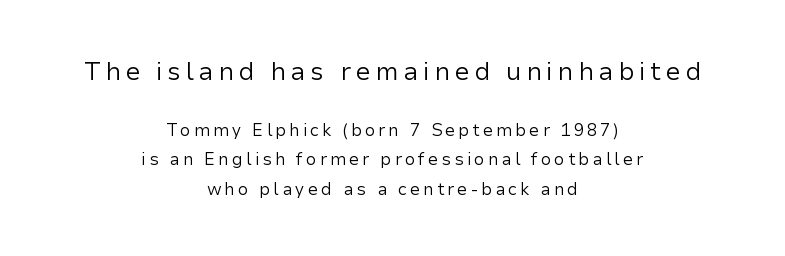
The image shows 25 px text type, upright; set centered, line spacing 1.75x, not underlined; the first (top) block is 1.47x larger.
